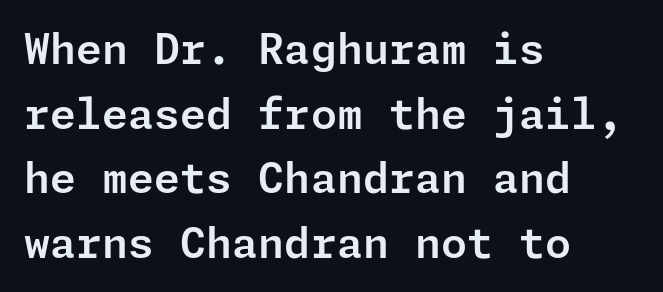
The image shows 42 px sans-serif type, upright; set left-aligned, normal line spacing (1.54x), normal letter spacing, not underlined; low stroke contrast and a medium x-height.
